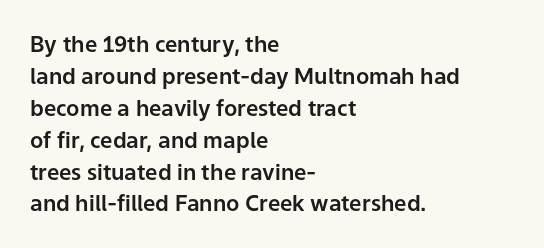
The image shows 22 px text type, upright; set left-aligned, normal line spacing (1.45x), normal letter spacing, not underlined.
